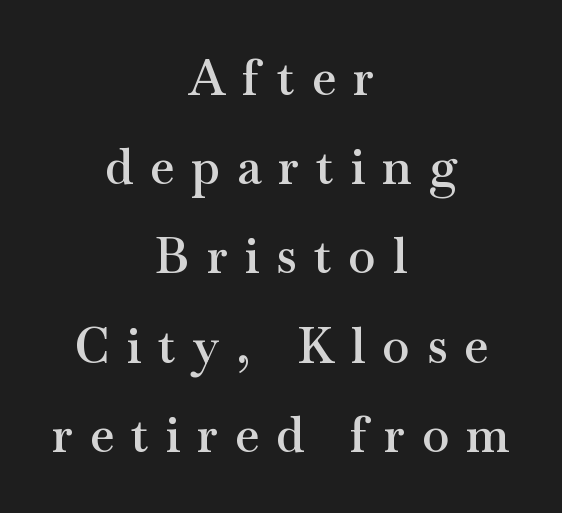
The image shows 49 px semibold, wide serif type, upright; set centered, line spacing 1.82x, unusually wide letter spacing (+0.35 em), not underlined; medium stroke contrast and a small x-height.
